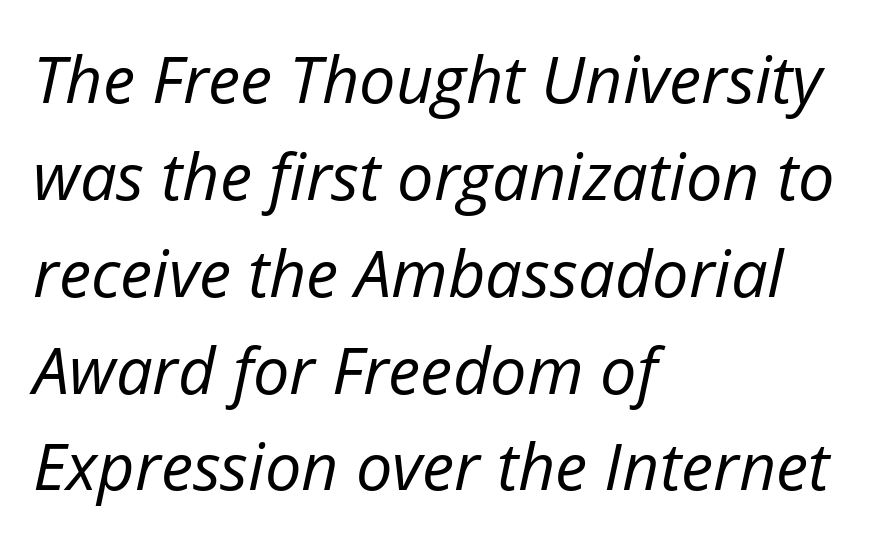
{"italic": "yes", "lean": "right", "slant_degrees": 12, "bold": "no", "weight": "regular", "width": "normal", "stroke_contrast": "low", "x_height": "medium", "monospaced": "no", "underline": "no", "align": "left", "line_spacing": "normal", "line_spacing_ratio": 1.49, "letter_spacing": "normal", "letter_spacing_em": 0.0, "glyph_px": 65}
